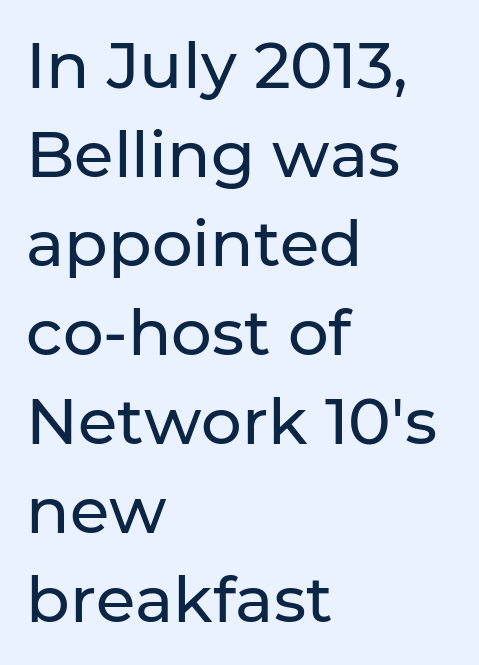
Here the designer chose a conventional face with non-uniform glyph widths. Visually the block forms a straight wall on the left and a jagged coastline on the right. Has an underline been added? It has not. Inter-character spacing is left at the font's built-in metrics. The designer left line spacing at the default.
